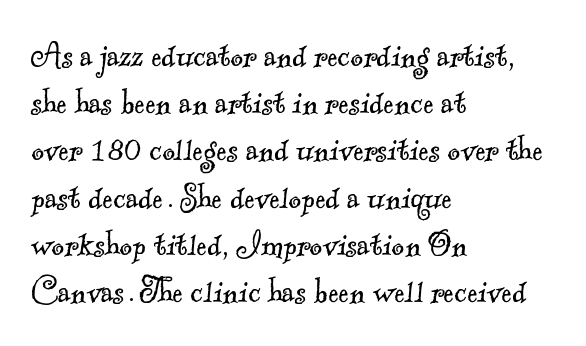
Q: Is the text bold? A: No.
Q: Is the typeface a serif or a sans-serif typeface? A: Serif.
Q: Is the text underlined? A: No.
Q: How is the paragraph aligned? A: Left-aligned.
Q: Is the spacing between letters normal or unusually wide? A: Normal.
Q: Width (condensed, normal, or wide)? A: Normal.
Q: x-height? A: Small.
Q: Monospaced? A: No.
